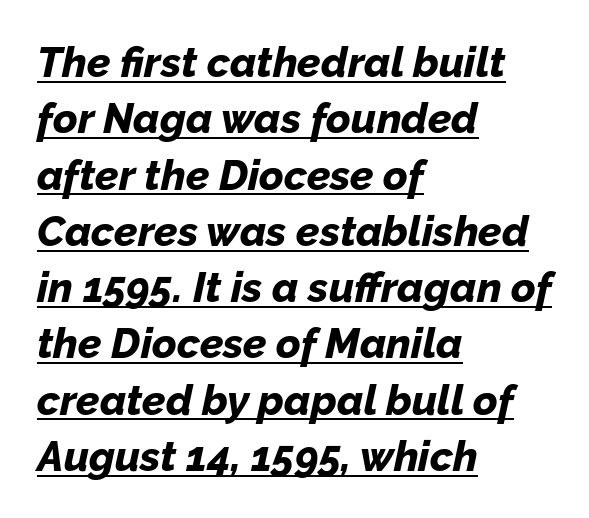
Q: Is the text bold? A: Yes.
Q: Is the text italic (slanted)? A: Yes, it leans right by about 12 degrees.
Q: Is the text underlined? A: Yes.
Q: How is the paragraph aligned? A: Left-aligned.
Q: Is the spacing between letters normal or unusually wide? A: Normal.
Q: Is the spacing between lines tight, normal or loose? A: Normal.
Q: Width (condensed, normal, or wide)? A: Normal.
Q: Stroke contrast? A: Low.
Q: x-height? A: Medium.
Q: Monospaced? A: No.
